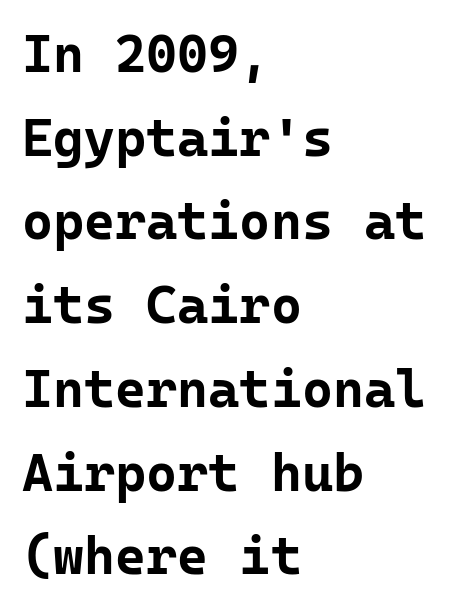
Q: Is the text bold? A: Yes.
Q: Is the text italic (slanted)? A: No, it is upright.
Q: Is the typeface a serif or a sans-serif typeface? A: Sans-serif.
Q: Is the text underlined? A: No.
Q: How is the paragraph aligned? A: Left-aligned.
Q: Is the spacing between letters normal or unusually wide? A: Normal.
Q: Is the spacing between lines tight, normal or loose? A: Normal.
Q: Width (condensed, normal, or wide)? A: Normal.
Q: Stroke contrast? A: Low.
Q: x-height? A: Medium.
Q: Monospaced? A: Yes.
